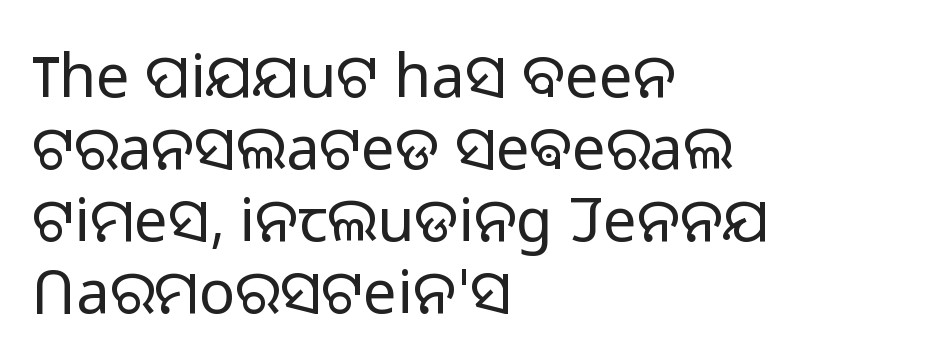
Q: Is the text bold? A: No.
Q: Is the text italic (slanted)? A: No, it is upright.
Q: Is the typeface a serif or a sans-serif typeface? A: Sans-serif.
Q: Is the text underlined? A: No.
Q: How is the paragraph aligned? A: Left-aligned.
Q: Is the spacing between letters normal or unusually wide? A: Normal.
Q: Width (condensed, normal, or wide)? A: Normal.
Q: Stroke contrast? A: Low.
Q: x-height? A: Medium.
Q: Monospaced? A: No.
